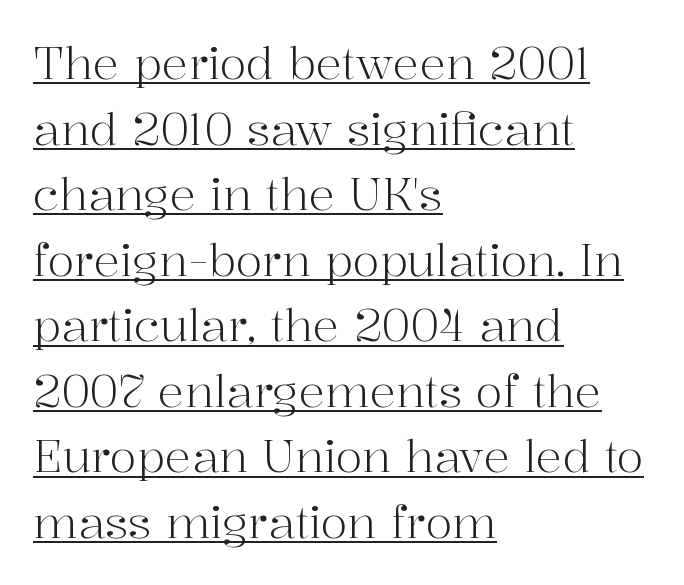
{"serif": "yes", "italic": "no", "bold": "no", "weight": "light", "width": "normal", "stroke_contrast": "high", "x_height": "medium", "monospaced": "no", "underline": "yes", "align": "left", "line_spacing": "normal", "line_spacing_ratio": 1.49, "letter_spacing": "normal", "letter_spacing_em": 0.0, "glyph_px": 44}
